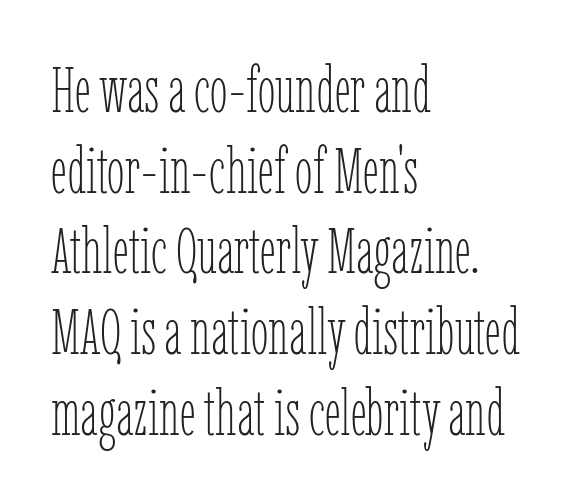
Unbolded letterforms with no extra heft. Descender tails drop into unmarked territory. Character widths vary here, with narrow letters taking less room than wide ones. Alignment: flush left.
